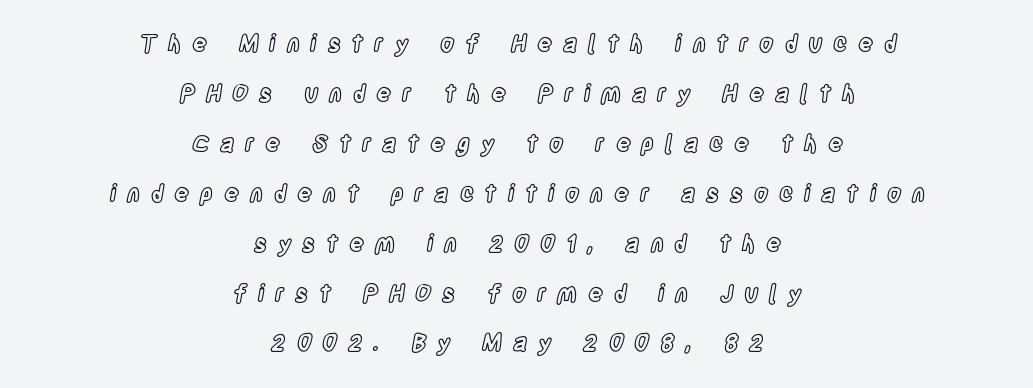
The image shows 23 px text type; set centered, loose line spacing (2.17x), unusually wide letter spacing (+0.47 em), not underlined.
